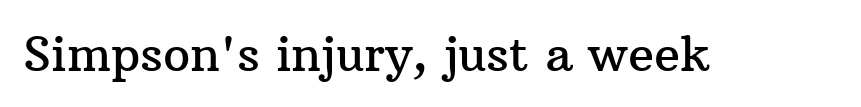
Q: Is the text italic (slanted)? A: No, it is upright.
Q: Is the typeface a serif or a sans-serif typeface? A: Serif.
Q: Is the text underlined? A: No.
Q: Is the spacing between letters normal or unusually wide? A: Normal.
Q: Width (condensed, normal, or wide)? A: Normal.
Q: Stroke contrast? A: Medium.
Q: x-height? A: Medium.
Q: Monospaced? A: No.
